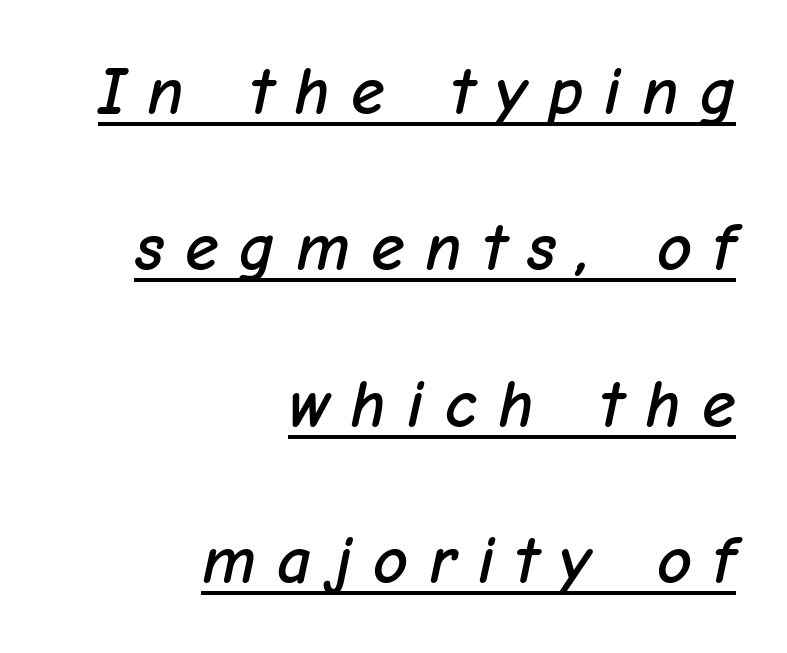
These lines are set flush right with a ragged left edge. Leading: increased. Notice how the stems are inclined rather than vertical — that's the hallmark of italics. You could not count columns in this text — the font is proportionally spaced. Underlining? Definitely there.
